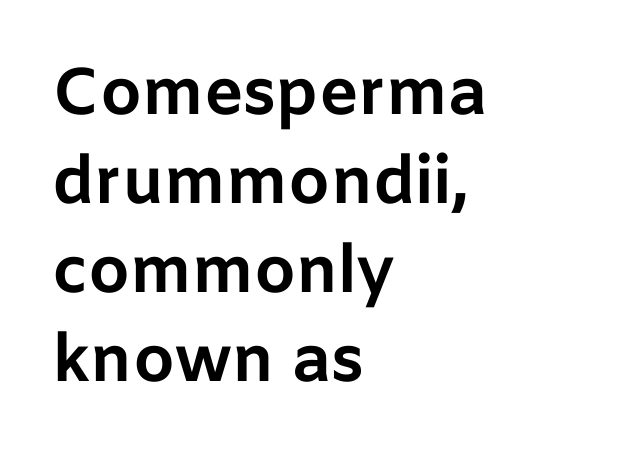
The letters sit at their default tracking, neither squeezed nor spread. Serif or sans? Sans — the stroke terminals are bare. The characters look thick and weighty, a clear bold. The space directly below the letters is spotless. Upright lettering throughout. Rows of type keep a routine distance in the vertical direction.
